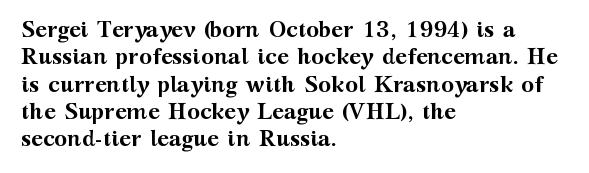
Q: Is the text bold? A: Yes.
Q: Is the text italic (slanted)? A: No, it is upright.
Q: Is the text underlined? A: No.
Q: How is the paragraph aligned? A: Left-aligned.
Q: Is the spacing between letters normal or unusually wide? A: Normal.
